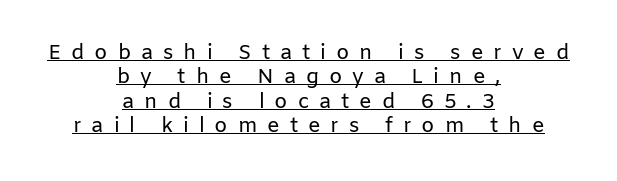
Between one letter and the next there's a generous, obvious gap. The type sits square on the baseline with zero lean. The font is comparable to plain body text, perhaps lighter. These lines stack symmetrically, like a column narrowing and widening about its center. What decoration does the sample have? An underline.
